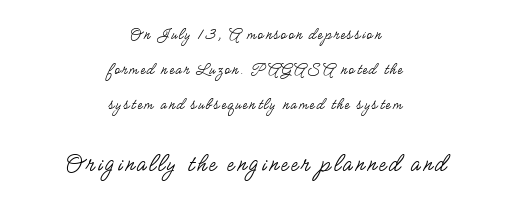
Vertical spacing — loose. Every row of glyphs is offset so its center matches the block's center. Ink coverage per letter is moderate at most. The more generous point size was reserved for the lower chunk. Anything drawn beneath the words? Only blank space.
